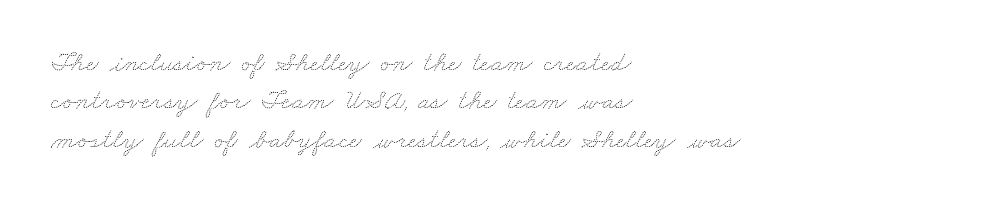
Q: Is the text bold? A: No.
Q: Is the text underlined? A: No.
Q: How is the paragraph aligned? A: Left-aligned.
Q: Is the spacing between letters normal or unusually wide? A: Normal.
Q: Is the spacing between lines tight, normal or loose? A: Normal.
Q: Width (condensed, normal, or wide)? A: Wide.
Q: Stroke contrast? A: Medium.
Q: x-height? A: Small.
Q: Monospaced? A: No.
